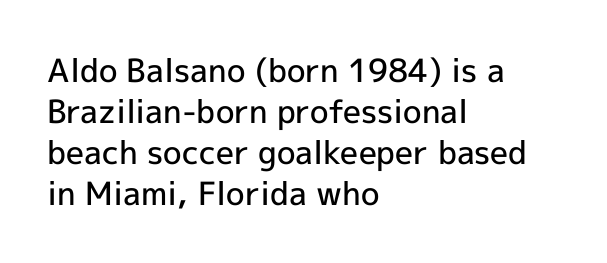
{"serif": "no", "italic": "no", "bold": "semi", "weight": "semibold", "width": "normal", "x_height": "medium", "monospaced": "no", "underline": "no", "align": "left", "line_spacing": "normal", "line_spacing_ratio": 1.28, "letter_spacing": "normal", "letter_spacing_em": 0.0, "glyph_px": 32}
